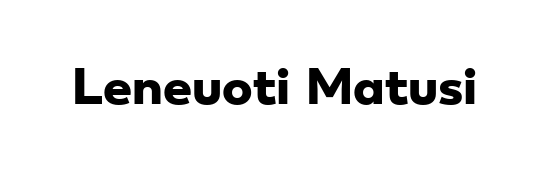
The image shows 46 px heavy, wide sans-serif type; set normal letter spacing, not underlined; low stroke contrast and a small x-height.
